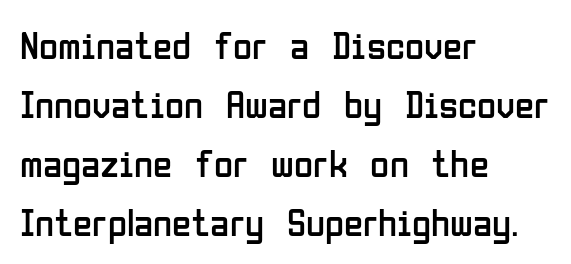
Every stem runs plumb, perpendicular to the baseline. Decoration check: the copy has no underline. Left-aligned paragraph, ragged on the right. The font family rendered here belongs to the sans-serif group. Proportional: the letters do not fall into vertical columns.
